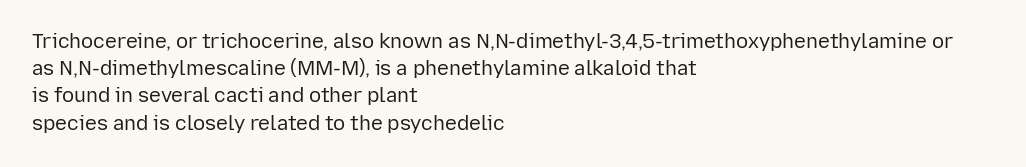
{"italic": "no", "bold": "no", "underline": "no", "align": "left", "line_spacing": "normal", "line_spacing_ratio": 1.36, "letter_spacing": "normal", "letter_spacing_em": 0.0, "glyph_px": 20}
